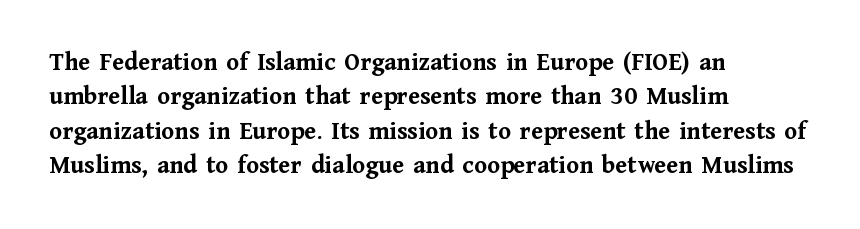
The image shows 26 px bold type, upright; set left-aligned, normal line spacing (1.32x), normal letter spacing, not underlined.
